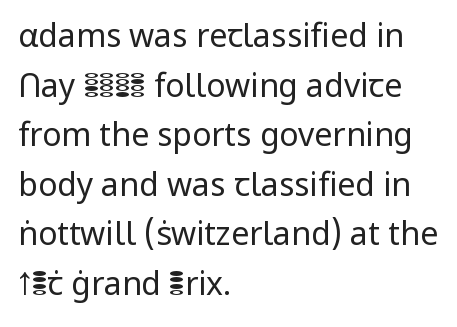
Rendered with straight, roman letterforms. The letterforms sit shoulder to shoulder at normal distance. One glance says typical: line gaps are just what's usual. Casual observation: everything's shoved over to the left. The font family rendered here belongs to the sans-serif group.
